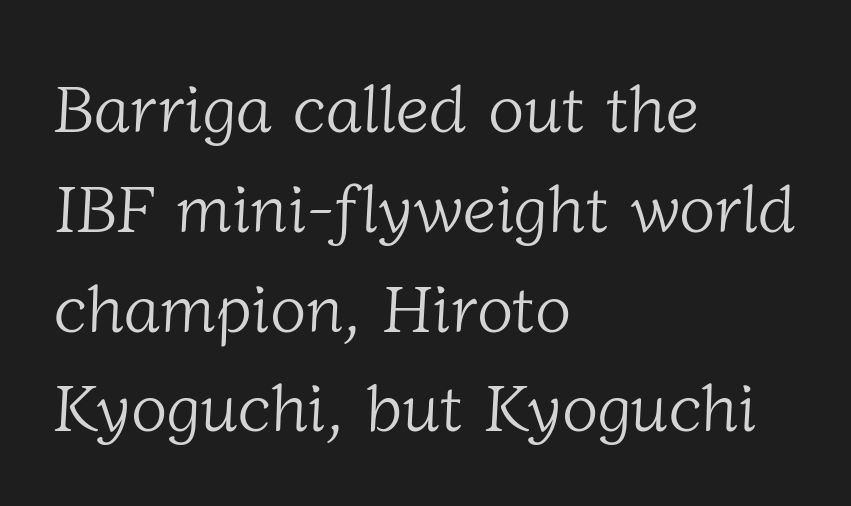
Q: Is the text bold? A: No.
Q: Is the typeface a serif or a sans-serif typeface? A: Serif.
Q: Is the text underlined? A: No.
Q: How is the paragraph aligned? A: Left-aligned.
Q: Is the spacing between letters normal or unusually wide? A: Normal.
Q: Is the spacing between lines tight, normal or loose? A: Normal.
Q: Width (condensed, normal, or wide)? A: Normal.
Q: Stroke contrast? A: Low.
Q: x-height? A: Medium.
Q: Monospaced? A: No.
